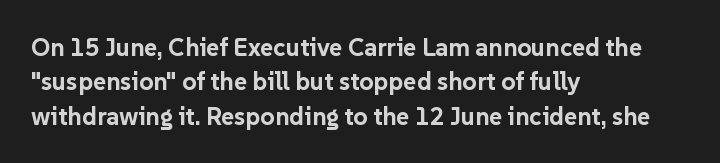
Q: Is the text bold? A: Yes.
Q: Is the text italic (slanted)? A: No, it is upright.
Q: Is the text underlined? A: No.
Q: How is the paragraph aligned? A: Left-aligned.
Q: Is the spacing between letters normal or unusually wide? A: Normal.
Q: Is the spacing between lines tight, normal or loose? A: Normal.
